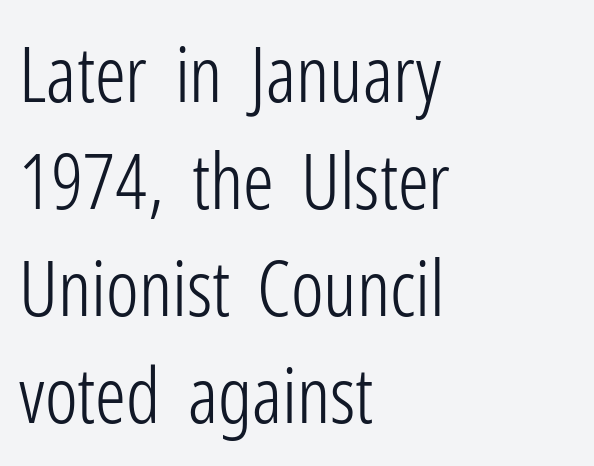
Q: Is the text bold? A: No.
Q: Is the text italic (slanted)? A: No, it is upright.
Q: Is the typeface a serif or a sans-serif typeface? A: Sans-serif.
Q: Is the text underlined? A: No.
Q: How is the paragraph aligned? A: Left-aligned.
Q: Is the spacing between letters normal or unusually wide? A: Normal.
Q: Is the spacing between lines tight, normal or loose? A: Normal.
Q: Width (condensed, normal, or wide)? A: Condensed.
Q: Stroke contrast? A: Low.
Q: x-height? A: Medium.
Q: Monospaced? A: No.
